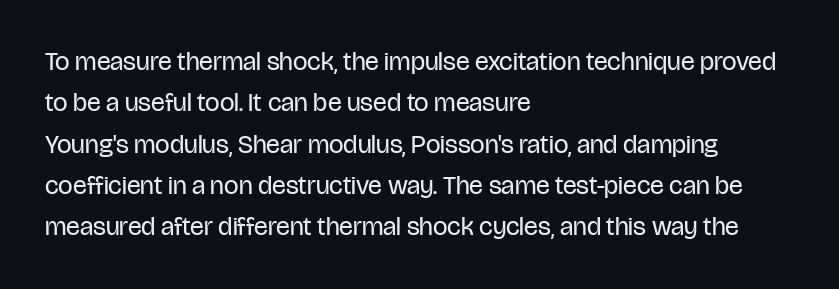
Each stroke keeps to a modest, everyday thickness or less. Whoever set this chose a conventional vertical rhythm. Caption: multi-line text, flush left, ragged right. Underlining? Definitely not there.
